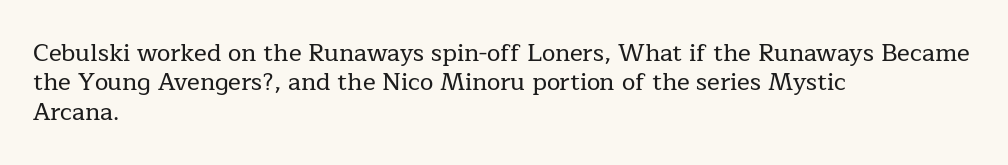
Q: Is the text italic (slanted)? A: No, it is upright.
Q: Is the text underlined? A: No.
Q: How is the paragraph aligned? A: Left-aligned.
Q: Is the spacing between letters normal or unusually wide? A: Normal.
